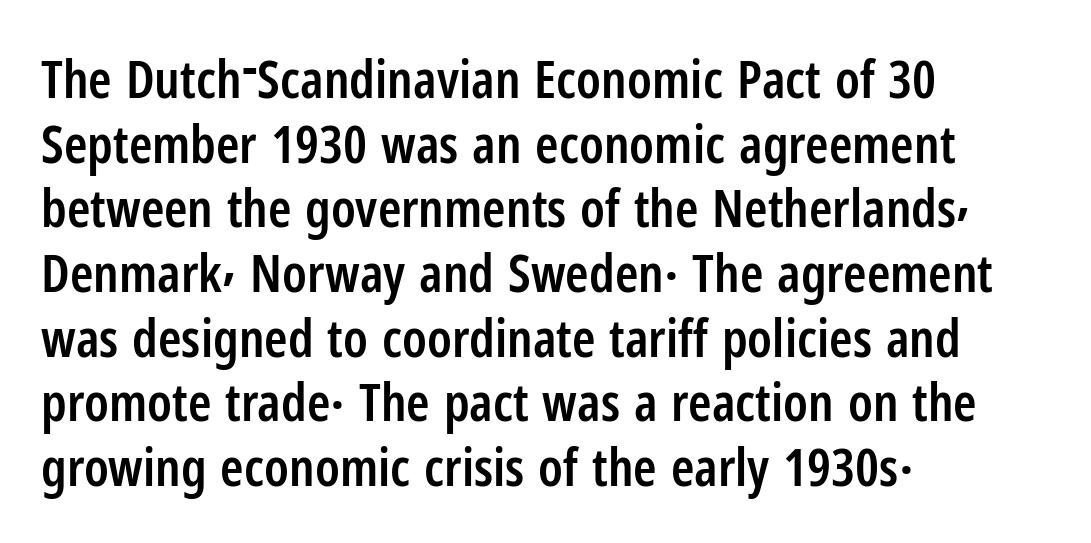
Q: Is the text bold? A: Semi-bold.
Q: Is the text italic (slanted)? A: No, it is upright.
Q: Is the typeface a serif or a sans-serif typeface? A: Sans-serif.
Q: Is the text underlined? A: No.
Q: How is the paragraph aligned? A: Left-aligned.
Q: Is the spacing between letters normal or unusually wide? A: Normal.
Q: Width (condensed, normal, or wide)? A: Condensed.
Q: Stroke contrast? A: Low.
Q: x-height? A: Medium.
Q: Monospaced? A: No.
